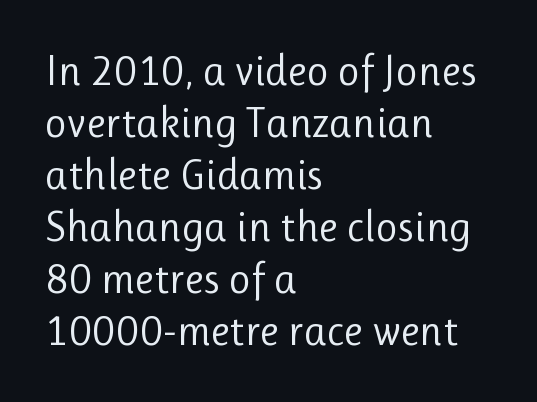
Q: Is the text bold? A: No.
Q: Is the text italic (slanted)? A: No, it is upright.
Q: Is the typeface a serif or a sans-serif typeface? A: Sans-serif.
Q: Is the text underlined? A: No.
Q: How is the paragraph aligned? A: Left-aligned.
Q: Is the spacing between letters normal or unusually wide? A: Normal.
Q: Width (condensed, normal, or wide)? A: Normal.
Q: Stroke contrast? A: Low.
Q: x-height? A: Medium.
Q: Monospaced? A: No.
